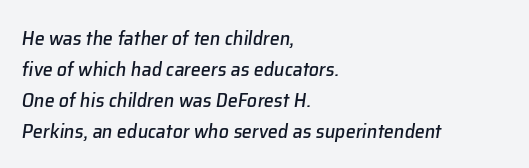
Q: Is the text italic (slanted)? A: Yes, it leans right by about 8 degrees.
Q: Is the text underlined? A: No.
Q: How is the paragraph aligned? A: Left-aligned.
Q: Is the spacing between letters normal or unusually wide? A: Normal.
Q: Is the spacing between lines tight, normal or loose? A: Normal.
